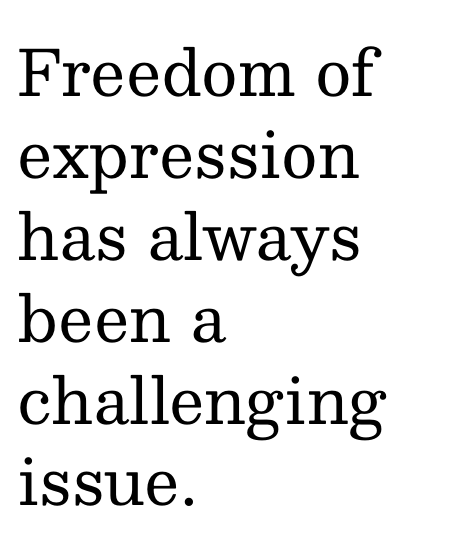
The font is comparable to plain body text, perhaps lighter. You could call the tracking neutral — neither tight nor loose. Each letter's strokes conclude with small projecting serifs. The specimen omits any rule beneath the text block's lines. The setting favours the left margin, as ordinary paragraphs usually do. Line spacing here is normal.
